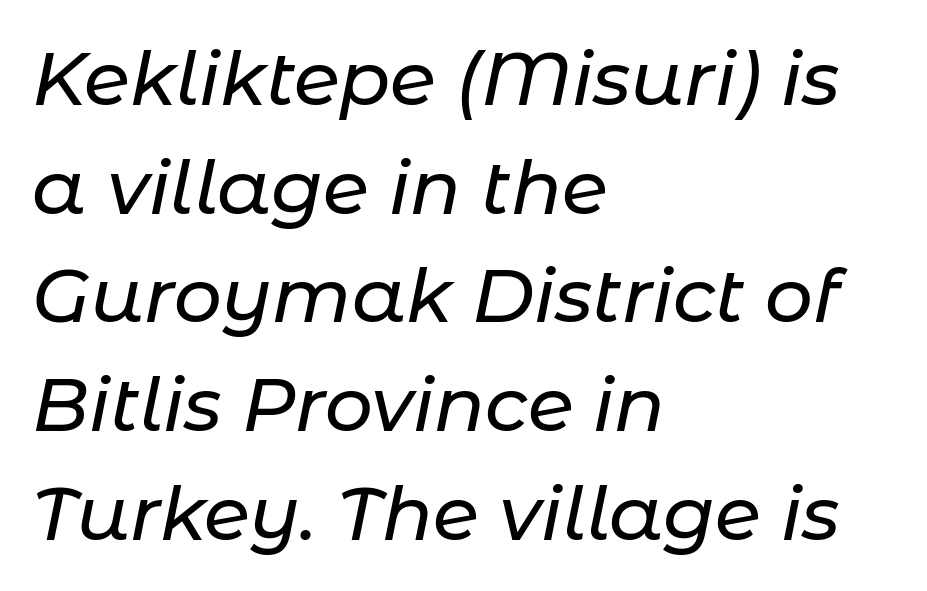
{"italic": "yes", "lean": "right", "slant_degrees": 11, "width": "normal", "stroke_contrast": "low", "x_height": "medium", "monospaced": "no", "underline": "no", "align": "left", "line_spacing": "normal", "line_spacing_ratio": 1.45, "letter_spacing": "normal", "letter_spacing_em": 0.0, "glyph_px": 75}
